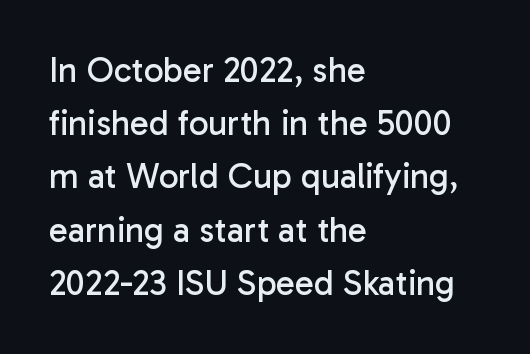
Character widths vary here, with narrow letters taking less room than wide ones. The lines are quadded left. Look at the bottom of the vertical strokes: they stop flat, with no serifs. Baseline-to-baseline distance is the conventional proportion of letter height. The type is set solid horizontally, with unmodified tracking. The font is comparable to plain body text, perhaps lighter.
